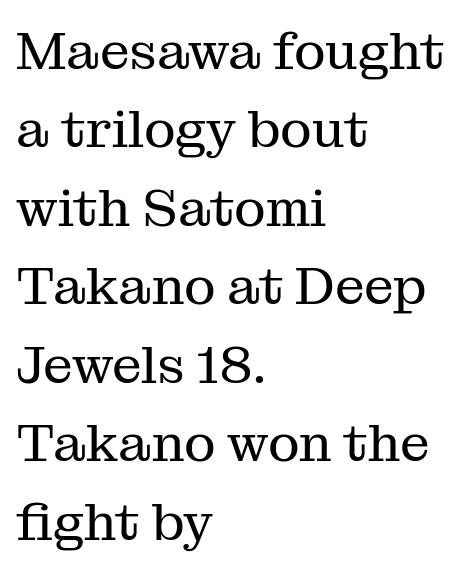
{"serif": "yes", "italic": "no", "bold": "no", "weight": "regular", "width": "normal", "stroke_contrast": "medium", "x_height": "medium", "monospaced": "no", "underline": "no", "align": "left", "line_spacing": "normal", "line_spacing_ratio": 1.48, "letter_spacing": "normal", "letter_spacing_em": 0.0, "glyph_px": 53}
